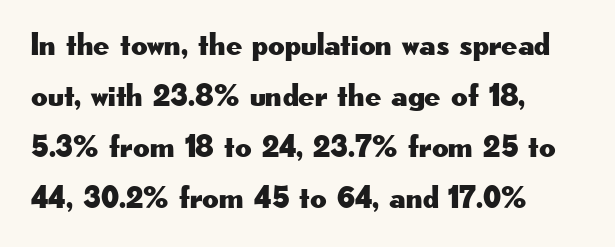
{"serif": "no", "italic": "no", "width": "wide", "stroke_contrast": "low", "x_height": "small", "monospaced": "no", "underline": "no", "align": "left", "line_spacing": "normal", "line_spacing_ratio": 1.59, "letter_spacing": "normal", "letter_spacing_em": 0.0, "glyph_px": 32}
